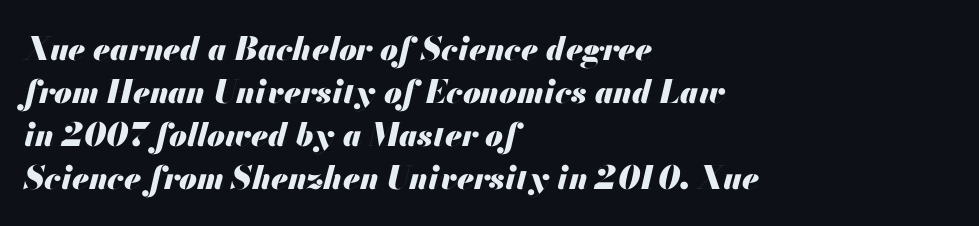
A typesetter would call this proportional, since set widths differ per character. Thick stems and heavy bowls — unmistakably bold. Look at the tracking — it's just the regular setting, nothing added. Is the type slanted? Yes — the strokes lean at a clear angle.
